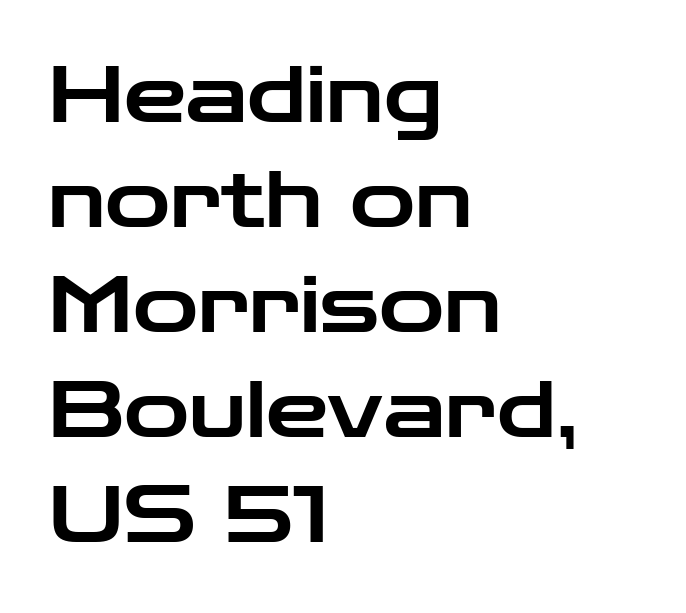
The image shows 79 px wide sans-serif type, upright; set left-aligned, normal line spacing (1.33x), normal letter spacing, not underlined; low stroke contrast and a medium x-height.
